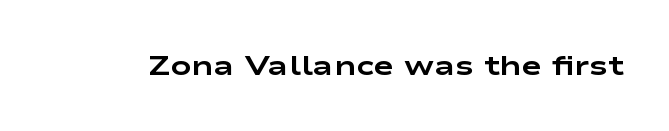
Q: Is the text bold? A: Yes.
Q: Is the text italic (slanted)? A: No, it is upright.
Q: Is the typeface a serif or a sans-serif typeface? A: Sans-serif.
Q: Is the text underlined? A: No.
Q: Is the spacing between letters normal or unusually wide? A: Normal.
Q: Width (condensed, normal, or wide)? A: Wide.
Q: Stroke contrast? A: Low.
Q: x-height? A: Medium.
Q: Monospaced? A: No.
